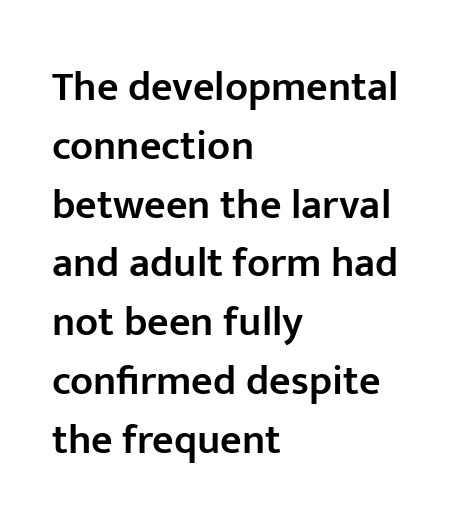
The ragged edge is on the right, which tells us the setting is flush left. How heavy is the stroke? Medium-heavy — a semibold, shy of bold. Character widths vary here, with narrow letters taking less room than wide ones. Vertically, the passage feels balanced, rows spaced as you'd expect. Is this a sans? Yes — the strokes have no serifs.
